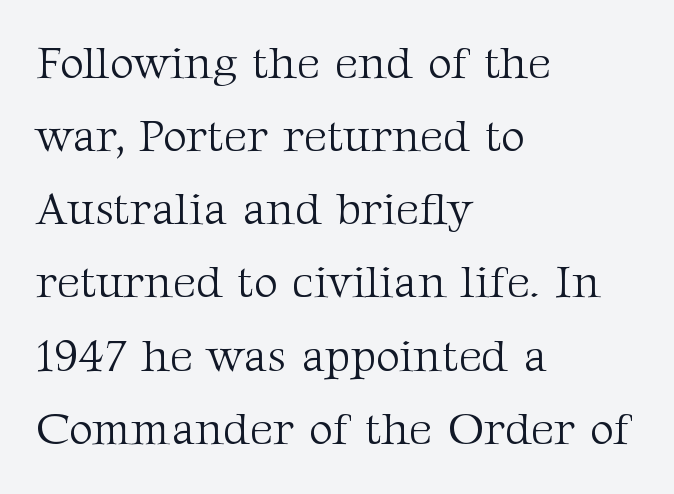
Q: Is the text bold? A: No.
Q: Is the text italic (slanted)? A: No, it is upright.
Q: Is the typeface a serif or a sans-serif typeface? A: Serif.
Q: Is the text underlined? A: No.
Q: How is the paragraph aligned? A: Left-aligned.
Q: Is the spacing between letters normal or unusually wide? A: Normal.
Q: Is the spacing between lines tight, normal or loose? A: Normal.
Q: Width (condensed, normal, or wide)? A: Normal.
Q: Stroke contrast? A: Medium.
Q: x-height? A: Medium.
Q: Monospaced? A: No.
